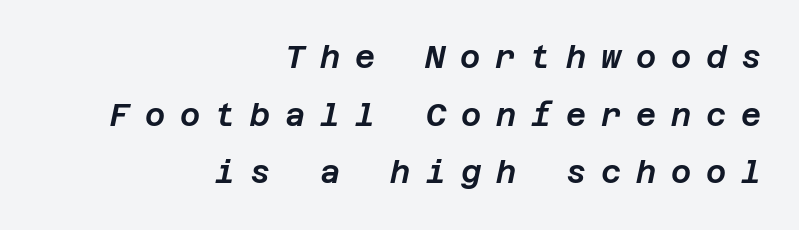
{"italic": "yes", "lean": "right", "slant_degrees": 12, "width": "normal", "stroke_contrast": "low", "x_height": "large", "underline": "no", "align": "right", "line_spacing_ratio": 1.86, "letter_spacing": "wide", "letter_spacing_em": 0.48, "glyph_px": 31}
